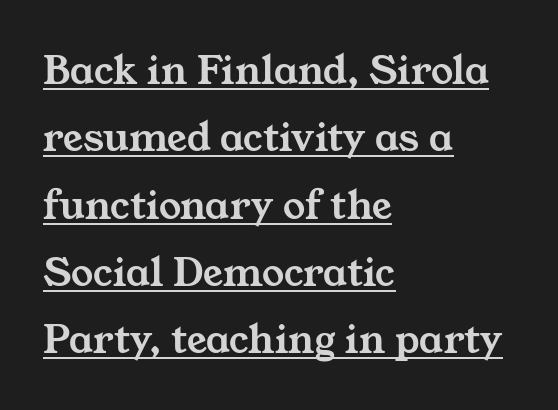
Are there feet on the stems? There are — it's a serif. Rows of type keep a routine distance in the vertical direction. This rendering leaves character spacing at its baseline value. Leftover space on each line is placed entirely after the last word. The sample's only ornament is a line tracing under the words.
